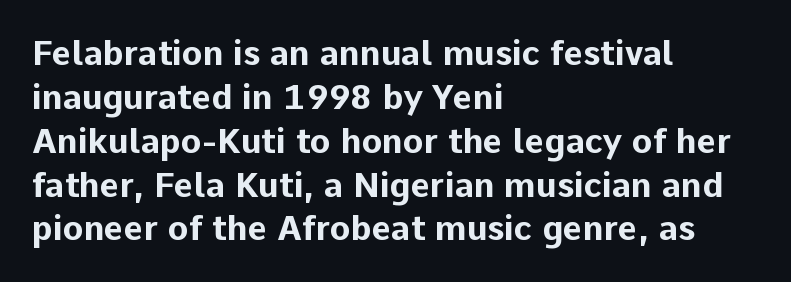
The lettering holds an erect, upright posture throughout. Typesetter's note: full bold, strokes at maximum text heaviness. A student would call this left alignment; a typographer would say flush left, rag right. Do the characters align in a grid? No, the font is proportional. Students, observe: this is what conventionally led text looks like.
